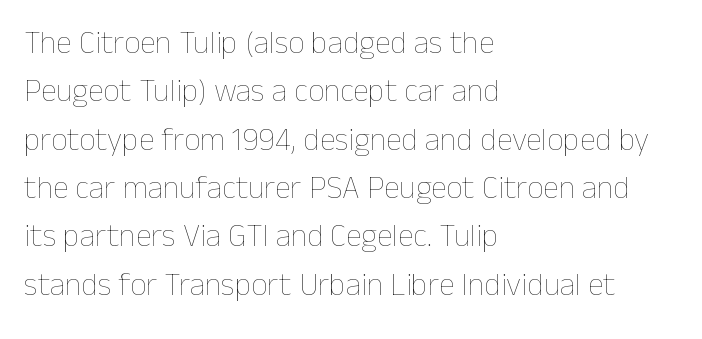
{"italic": "no", "bold": "no", "weight": "thin", "width": "normal", "stroke_contrast": "low", "x_height": "medium", "monospaced": "no", "underline": "no", "align": "left", "line_spacing": "normal", "line_spacing_ratio": 1.51, "letter_spacing": "normal", "letter_spacing_em": 0.0, "glyph_px": 32}
